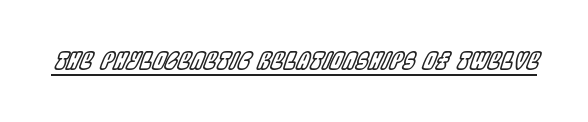
{"italic": "yes", "lean": "right", "slant_degrees": 22, "underline": "yes", "letter_spacing": "normal", "letter_spacing_em": 0.0, "glyph_px": 23}
